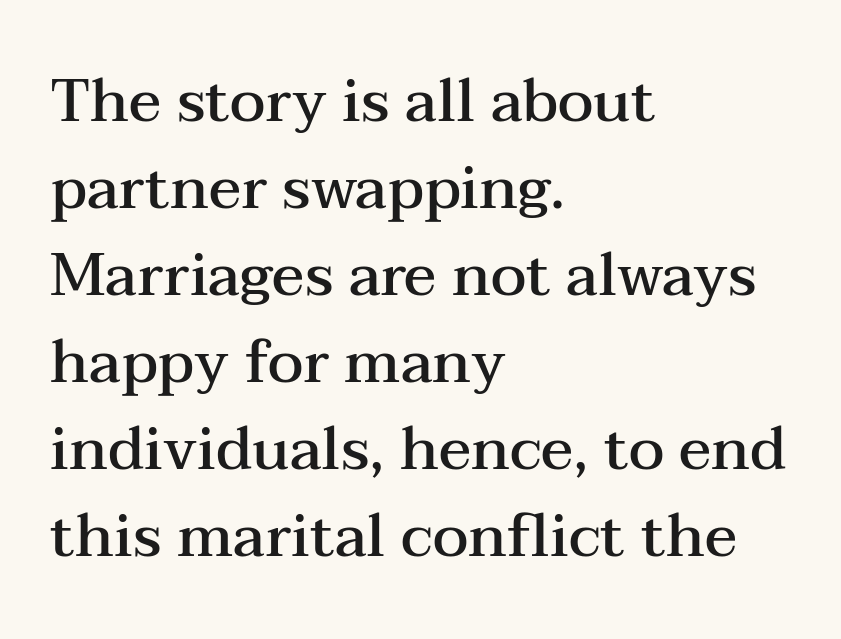
{"serif": "yes", "italic": "no", "bold": "semi", "weight": "semibold", "width": "wide", "stroke_contrast": "medium", "x_height": "medium", "monospaced": "no", "underline": "no", "align": "left", "line_spacing": "normal", "line_spacing_ratio": 1.45, "letter_spacing": "normal", "letter_spacing_em": 0.0, "glyph_px": 60}
